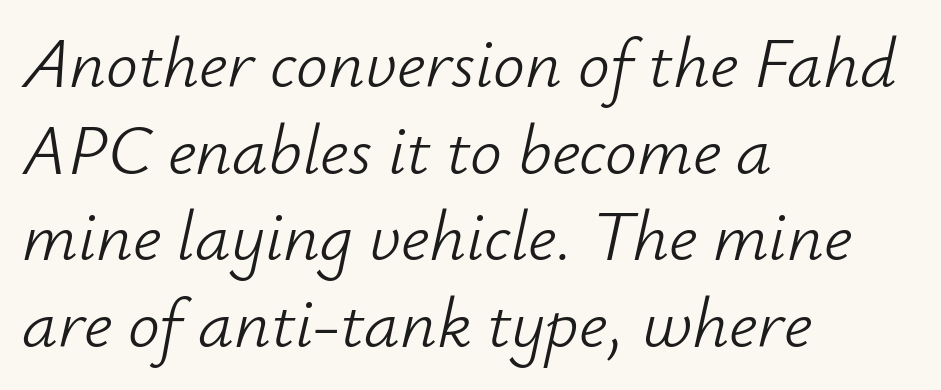
The image shows 71 px light type, italic (leaning right); set left-aligned, line spacing 1.22x, normal letter spacing, not underlined; low stroke contrast and a small x-height.
